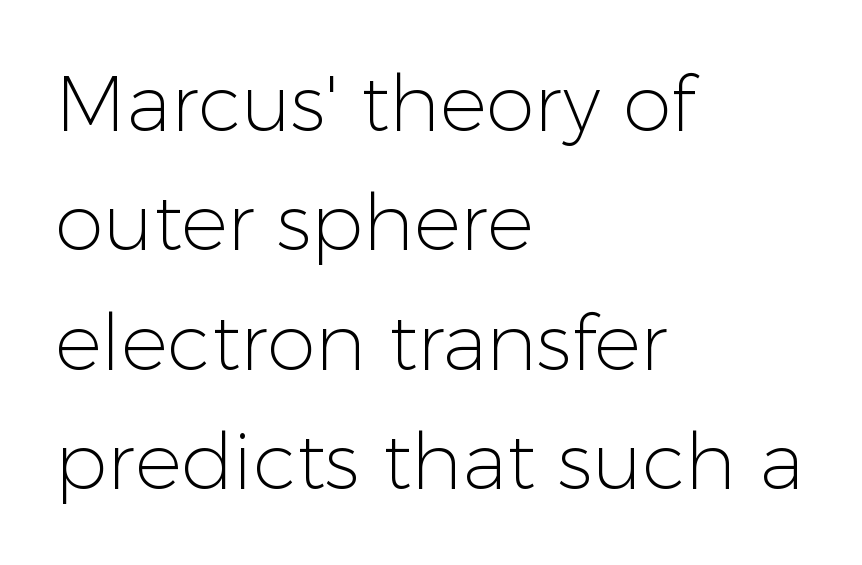
{"serif": "no", "italic": "no", "bold": "no", "weight": "light", "width": "normal", "stroke_contrast": "low", "x_height": "medium", "monospaced": "no", "underline": "no", "align": "left", "line_spacing": "normal", "line_spacing_ratio": 1.53, "letter_spacing": "normal", "letter_spacing_em": 0.0, "glyph_px": 78}
